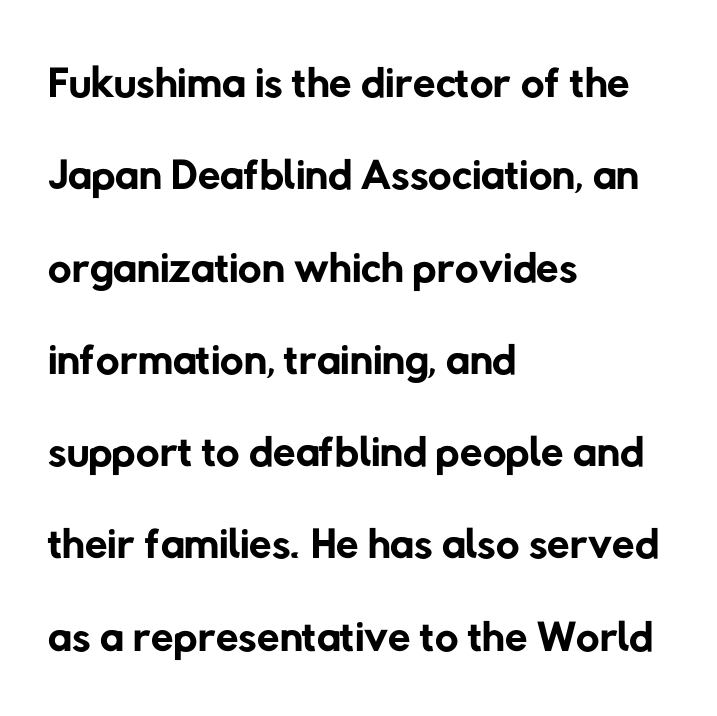
Q: Is the text bold? A: No.
Q: Is the typeface a serif or a sans-serif typeface? A: Sans-serif.
Q: Is the text underlined? A: No.
Q: How is the paragraph aligned? A: Left-aligned.
Q: Is the spacing between letters normal or unusually wide? A: Normal.
Q: Is the spacing between lines tight, normal or loose? A: Normal.
Q: Width (condensed, normal, or wide)? A: Normal.
Q: Stroke contrast? A: Low.
Q: x-height? A: Medium.
Q: Monospaced? A: No.
